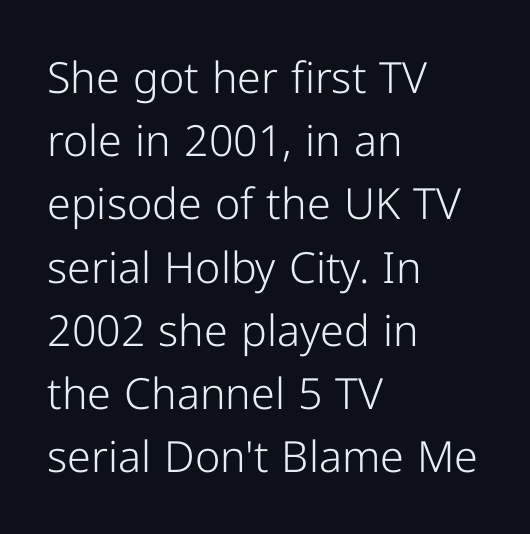
Q: Is the text bold? A: No.
Q: Is the text italic (slanted)? A: No, it is upright.
Q: Is the typeface a serif or a sans-serif typeface? A: Sans-serif.
Q: Is the text underlined? A: No.
Q: How is the paragraph aligned? A: Left-aligned.
Q: Is the spacing between letters normal or unusually wide? A: Normal.
Q: Is the spacing between lines tight, normal or loose? A: Normal.
Q: Width (condensed, normal, or wide)? A: Normal.
Q: Stroke contrast? A: Low.
Q: x-height? A: Medium.
Q: Monospaced? A: No.
